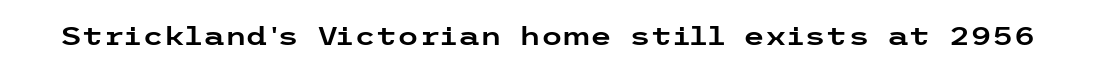
If you drew a line through each stem, it would be perfectly vertical. Characters follow at the spacing the type designer built in. The words here are not underlined.
